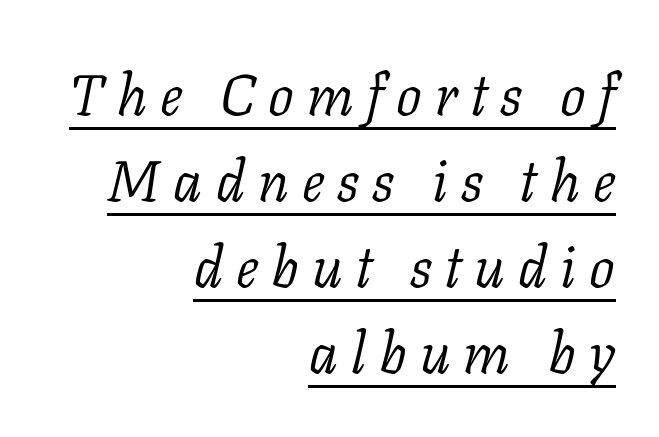
This rendering widens character spacing well past its baseline value. The designer went with a serif here, giving each stem small feet. This is underlined copy, the kind a proofreader might mark for attention. Horizontal bands of white between lines are of average thickness. One-word summary of the alignment: right. Italic: yes, the glyphs are oblique.
